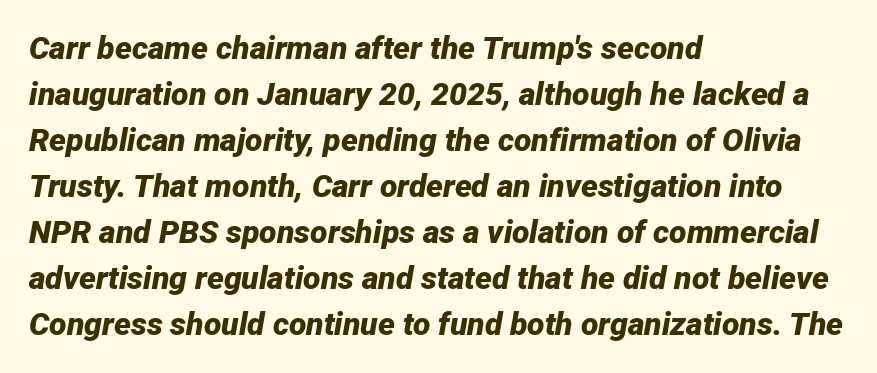
{"italic": "yes", "lean": "right", "slant_degrees": 12, "bold": "yes", "weight": "bold", "width": "normal", "stroke_contrast": "low", "x_height": "medium", "monospaced": "no", "underline": "no", "align": "left", "line_spacing": "normal", "line_spacing_ratio": 1.44, "letter_spacing": "normal", "letter_spacing_em": 0.0, "glyph_px": 32}
